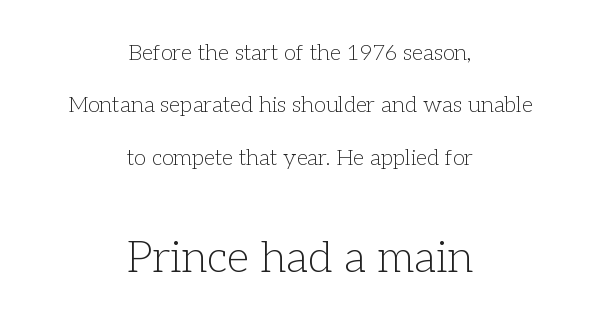
Q: Is the text bold? A: No.
Q: Is the text italic (slanted)? A: No, it is upright.
Q: Is the typeface a serif or a sans-serif typeface? A: Serif.
Q: Is the text underlined? A: No.
Q: How is the paragraph aligned? A: Centered.
Q: Is the spacing between letters normal or unusually wide? A: Normal.
Q: Is the spacing between lines tight, normal or loose? A: Loose.
Q: Which block of text is set in a larger size, the first (top) or the second (bottom)? A: The second (bottom) one.
Q: Width (condensed, normal, or wide)? A: Normal.
Q: Stroke contrast? A: Low.
Q: x-height? A: Medium.
Q: Monospaced? A: No.
